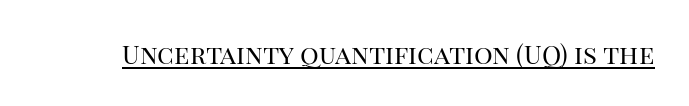
Short note: letters normally spaced. Is this a heavy cut? Hardly; it is regular or lighter. This sample uses an upright cut, with every glyph sitting square on the baseline. Is there an underline? Yes — a line sits under the letters.
